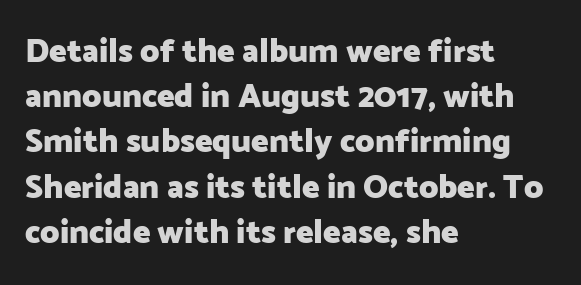
Q: Is the text bold? A: Yes.
Q: Is the text italic (slanted)? A: No, it is upright.
Q: Is the typeface a serif or a sans-serif typeface? A: Sans-serif.
Q: Is the text underlined? A: No.
Q: How is the paragraph aligned? A: Left-aligned.
Q: Is the spacing between letters normal or unusually wide? A: Normal.
Q: Is the spacing between lines tight, normal or loose? A: Normal.
Q: Width (condensed, normal, or wide)? A: Normal.
Q: Stroke contrast? A: Low.
Q: x-height? A: Medium.
Q: Monospaced? A: No.
